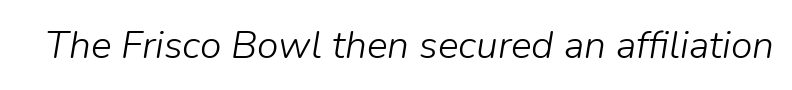
The image shows 39 px light type, italic (leaning right); set normal letter spacing, not underlined; low stroke contrast and a medium x-height.
